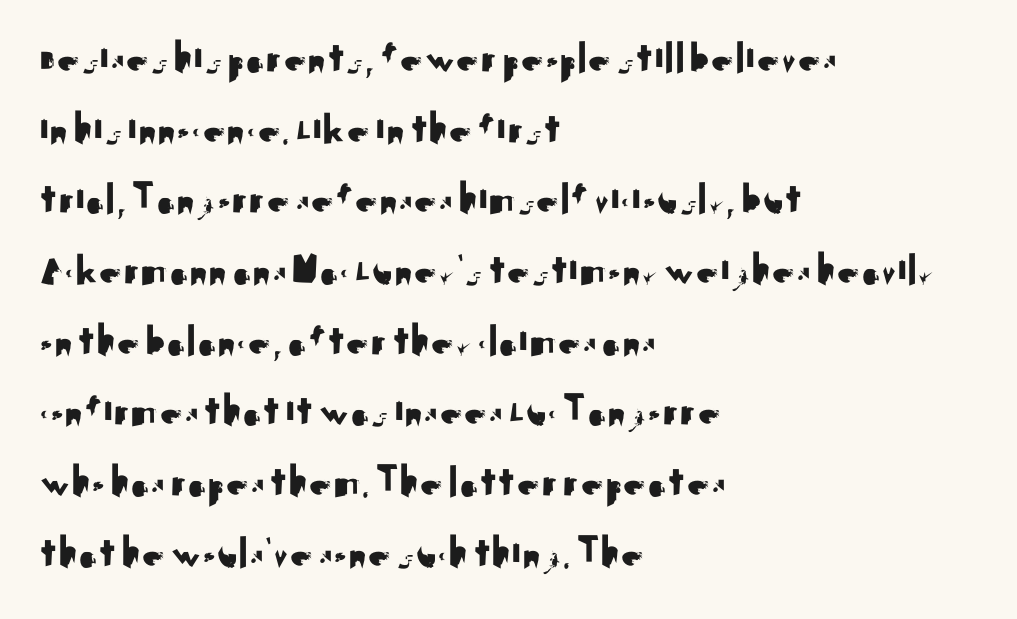
{"serif": "no", "italic": "no", "width": "normal", "stroke_contrast": "medium", "x_height": "small", "monospaced": "no", "underline": "no", "align": "left", "line_spacing": "normal", "line_spacing_ratio": 1.57, "letter_spacing": "normal", "letter_spacing_em": 0.0, "glyph_px": 45}
